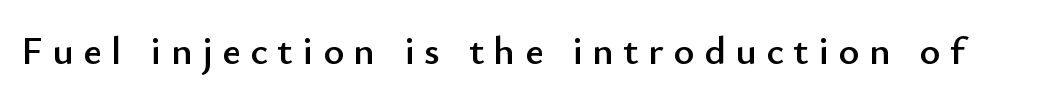
No italicization has been applied; the sample stays upright. Varying glyph widths throughout — classic text-font behaviour. The glyphs are unaccompanied by any horizontal stroke below them. This rendering widens character spacing well past its baseline value. The letters carry no serifs — their stems end cleanly without finishing strokes.
